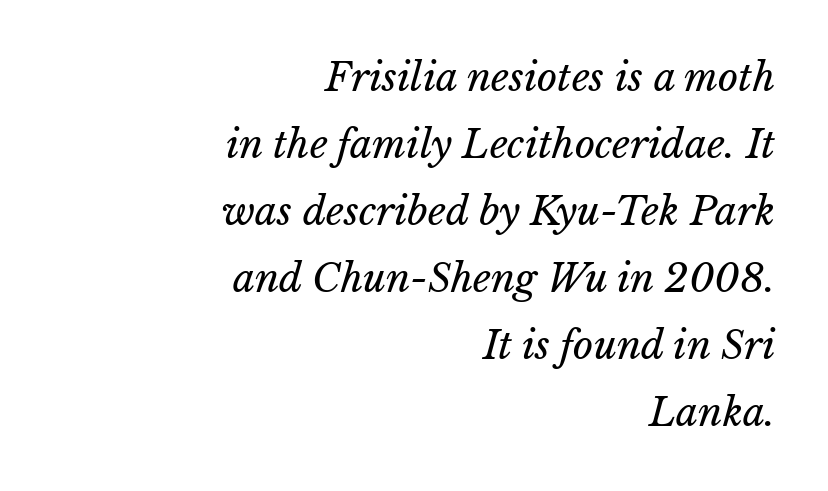
The image shows 39 px regular-weight type; set right-aligned, line spacing 1.72x, normal letter spacing, not underlined; low stroke contrast and a medium x-height.
